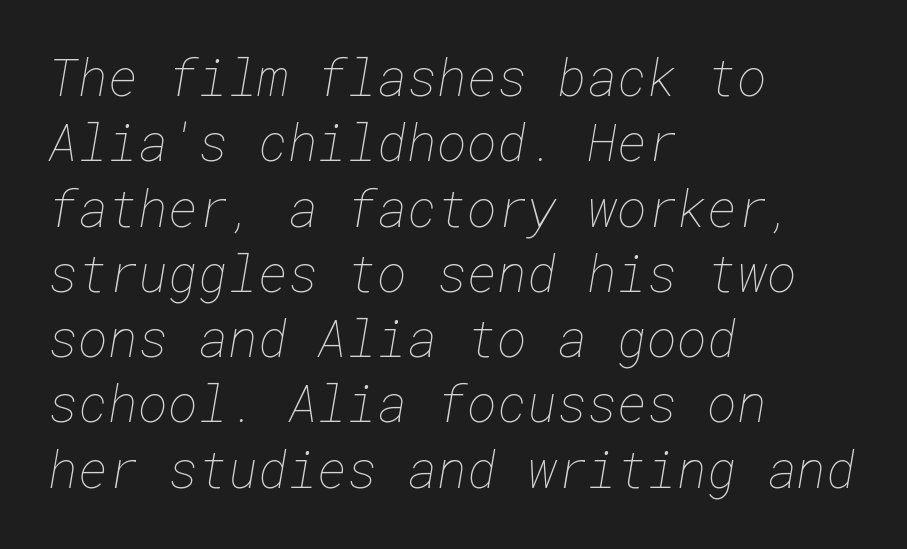
{"bold": "no", "weight": "thin", "width": "normal", "stroke_contrast": "low", "x_height": "medium", "underline": "no", "align": "left", "line_spacing": "normal", "line_spacing_ratio": 1.28, "letter_spacing": "normal", "letter_spacing_em": 0.0, "glyph_px": 51}
